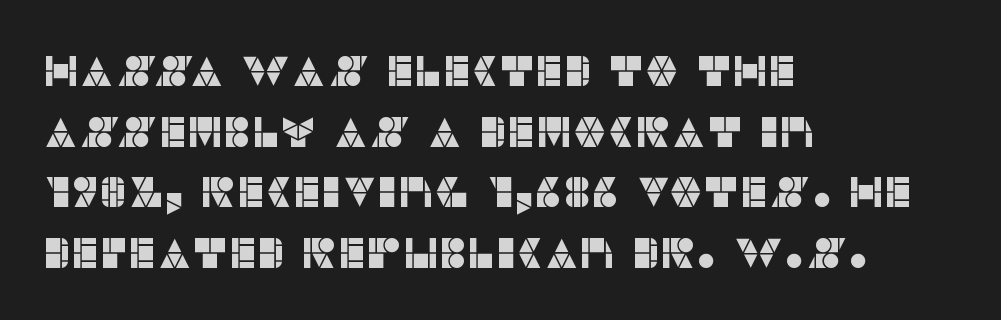
In CSS terms this would be text-align: left. The glyphs in this specimen are sans serif. Type without underlining. The type sits square on the baseline with zero lean. A normal amount of white space separates one row of letters from the next.
